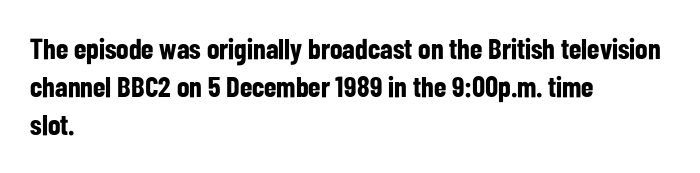
The image shows 29 px bold, condensed sans-serif type, upright; set left-aligned, normal line spacing (1.31x), normal letter spacing, not underlined; low stroke contrast and a medium x-height.
